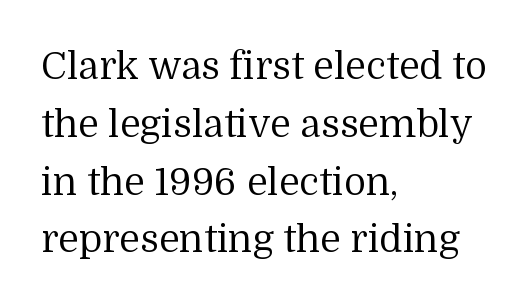
The image shows 38 px regular-weight serif type, upright; set left-aligned, normal line spacing (1.52x), normal letter spacing, not underlined; medium stroke contrast and a medium x-height.
